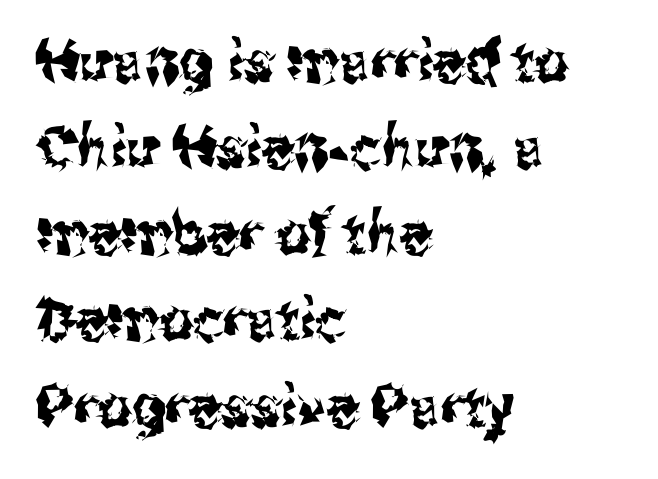
Descenders hang freely into open space. Is the letter spacing exaggerated? No — it looks like the ordinary default. Does the type have serifs? No, each stem ends abruptly. Spacing verdict: proportional, widths tailored to each character.
